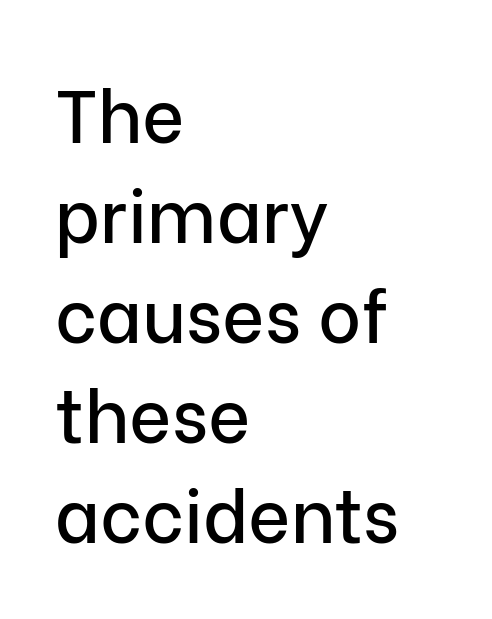
Reading down the block, your eye returns to a fixed left position each line. Is the letter spacing exaggerated? No — it looks like the ordinary default. Do the characters align in a grid? No, the font is proportional. The lettering holds an erect, upright posture throughout. Type style note: lacks serifs. Nobody drew a line under any word here.
